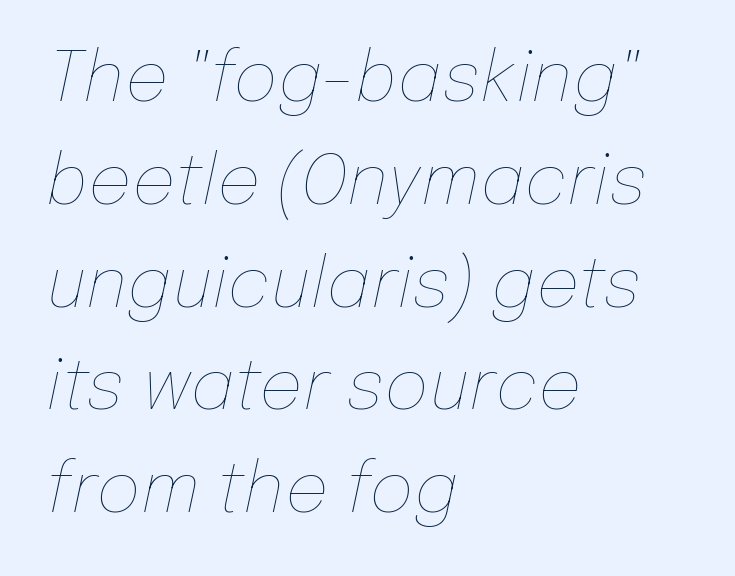
Do the characters align in a grid? No, the font is proportional. The weight would be labelled regular, book, light, or lighter still. The text carries the slant typical of an italic or oblique font. Horizontal alignment here is leftward, the default for most running prose.
